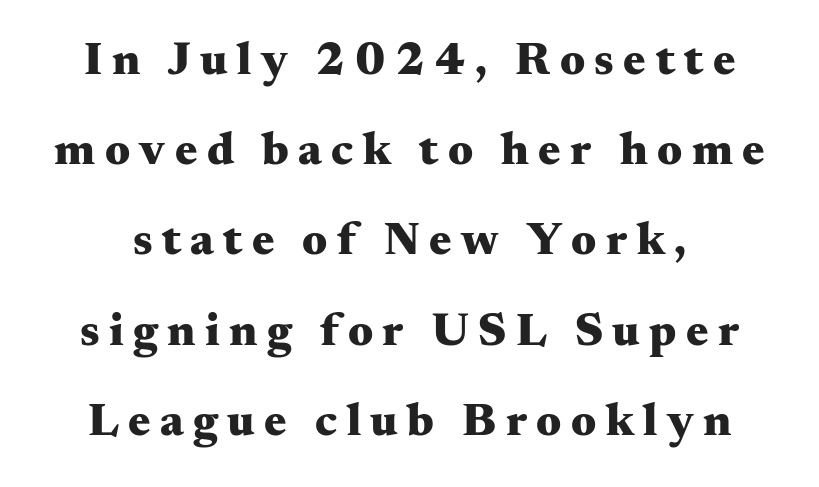
Q: Is the text bold? A: Yes.
Q: Is the text italic (slanted)? A: No, it is upright.
Q: Is the typeface a serif or a sans-serif typeface? A: Serif.
Q: Is the text underlined? A: No.
Q: Is the spacing between letters normal or unusually wide? A: Unusually wide.
Q: Is the spacing between lines tight, normal or loose? A: Loose.
Q: Width (condensed, normal, or wide)? A: Wide.
Q: Stroke contrast? A: Medium.
Q: x-height? A: Small.
Q: Monospaced? A: No.
